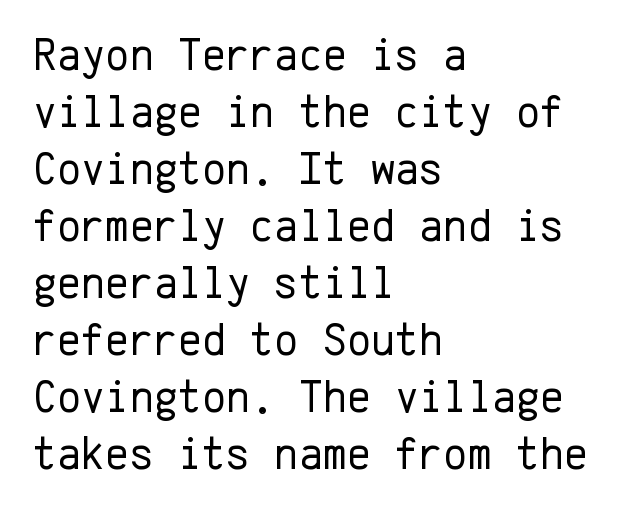
{"serif": "no", "italic": "no", "bold": "no", "weight": "regular", "width": "normal", "stroke_contrast": "low", "x_height": "medium", "monospaced": "yes", "underline": "no", "align": "left", "line_spacing_ratio": 1.24, "letter_spacing": "normal", "letter_spacing_em": 0.0, "glyph_px": 46}
